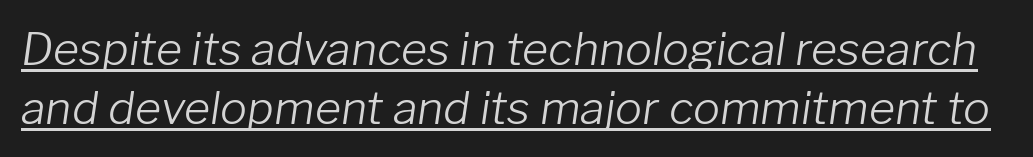
Q: Is the text bold? A: No.
Q: Is the text italic (slanted)? A: Yes, it leans right by about 8 degrees.
Q: Is the text underlined? A: Yes.
Q: Is the spacing between letters normal or unusually wide? A: Normal.
Q: Is the spacing between lines tight, normal or loose? A: Normal.
Q: Width (condensed, normal, or wide)? A: Normal.
Q: Stroke contrast? A: Low.
Q: x-height? A: Medium.
Q: Monospaced? A: No.
